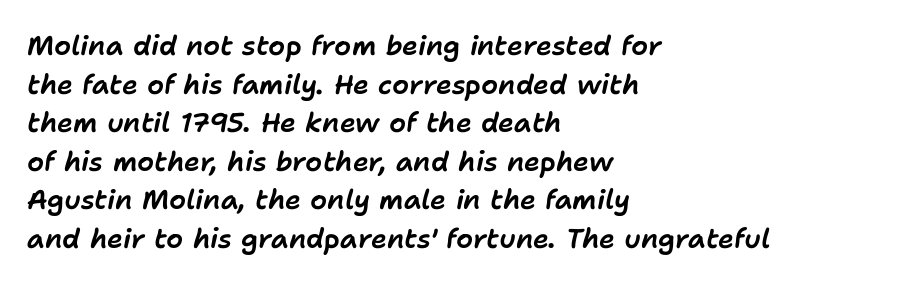
Descenders hang freely into open space. Successive baselines arrive at the customary interval. The specimen reads as italic at a glance. Letter spacing: default. Is the block centered? No — it sits flush against the left margin.
